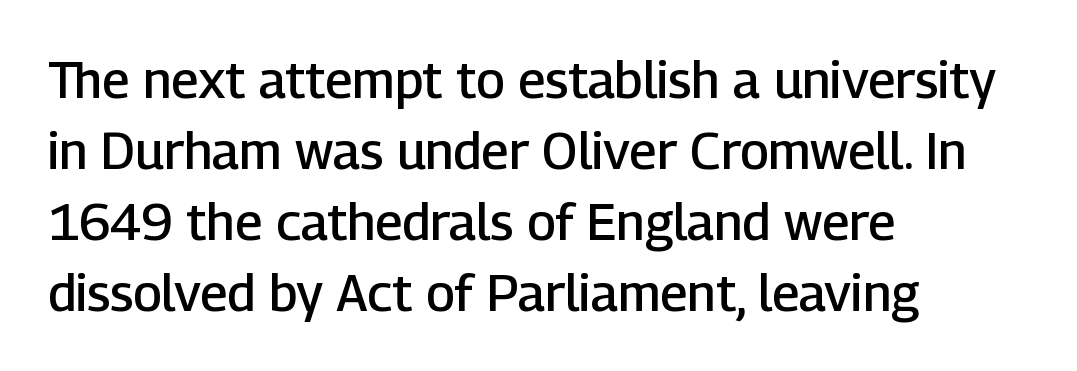
The image shows 51 px semibold sans-serif type, upright; set left-aligned, normal line spacing (1.39x), normal letter spacing, not underlined; low stroke contrast and a medium x-height.
